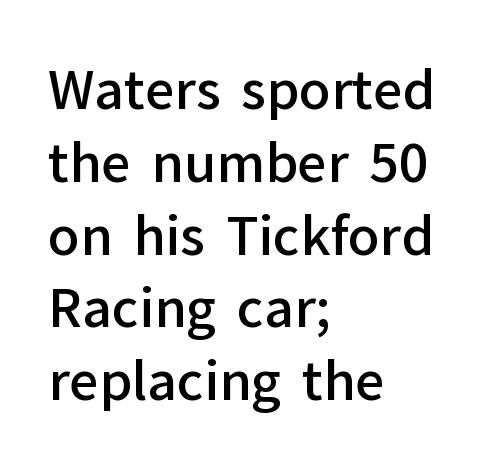
The space between consecutive lines is moderate. The characters look somewhat weighty, a semibold short of true bold. Standard letterfit; no display-style spreading of the glyphs. When letters stand straight like this, we call the style roman or upright. Words float on clear page, feet unadorned. The compositor pushed each line to the left boundary.
